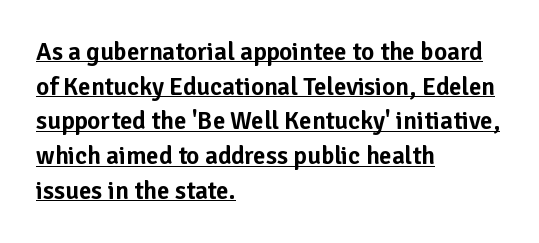
The image shows 25 px text type, upright; set left-aligned, normal line spacing (1.39x), normal letter spacing, underlined.
